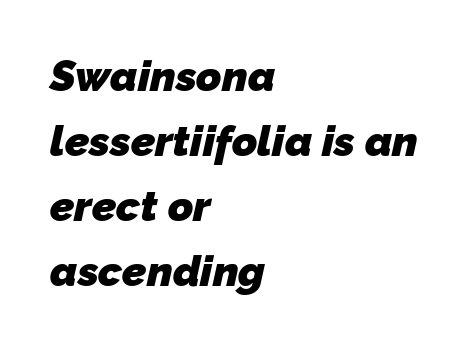
The letters sit at their default tracking, neither squeezed nor spread. Each letter keeps its own natural width here, so spacing adapts to shape. Honestly, the row spacing looks completely unremarkable. A classic flush-left, rag-right setting is used for this passage. Compared with an ordinary text face, these strokes are far heavier — a full bold. Plain, unruled lines of type.
